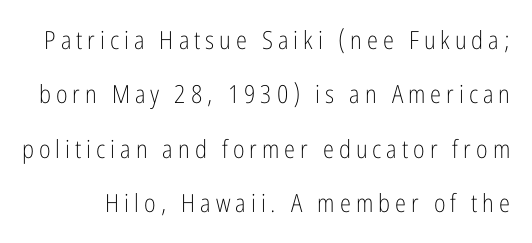
{"italic": "no", "bold": "no", "underline": "no", "line_spacing": "loose", "line_spacing_ratio": 2.18, "letter_spacing": "wide", "letter_spacing_em": 0.2, "glyph_px": 25}
